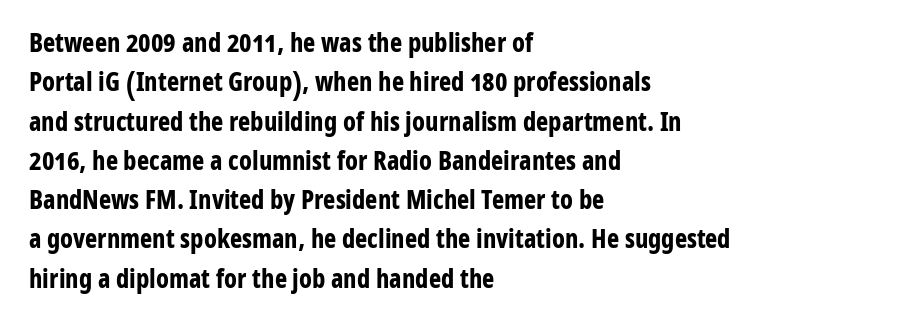
The image shows 26 px bold type, upright; set left-aligned, normal line spacing (1.51x), normal letter spacing, not underlined.
